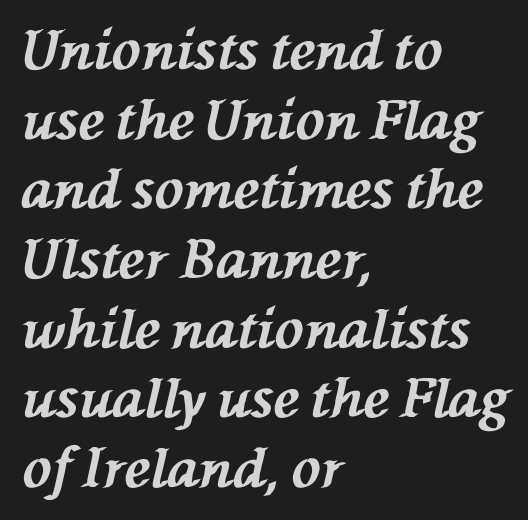
Note the varied advance widths — an 'i' is clearly narrower than an 'm'. The lettering tilts uniformly, giving the passage an italic look. Words appear dense and cohesive because spacing is normal. Each new line begins a customary step beneath the previous one. How heavy is the stroke? Heavy — this is a bold. Anything drawn beneath the words? Only blank space.
